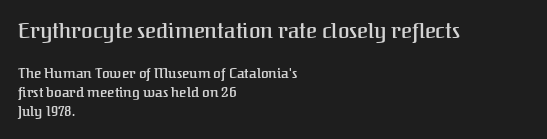
The image shows 21 px text type, upright; set left-aligned, normal line spacing (1.38x), normal letter spacing, not underlined; the first (top) block is 1.5x larger.
